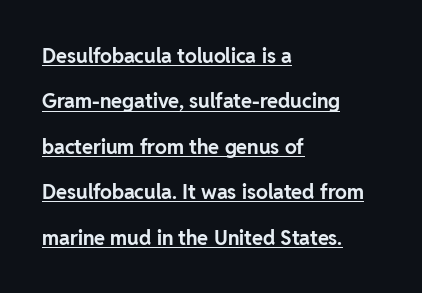
{"italic": "no", "bold": "yes", "underline": "yes", "align": "left", "line_spacing": "loose", "line_spacing_ratio": 2.27, "letter_spacing": "normal", "letter_spacing_em": 0.0, "glyph_px": 20}
